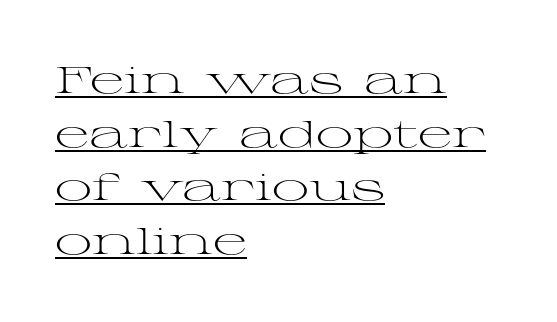
The image shows 37 px light, wide serif type, upright; set left-aligned, normal line spacing (1.45x), normal letter spacing, underlined; medium stroke contrast and a medium x-height.
